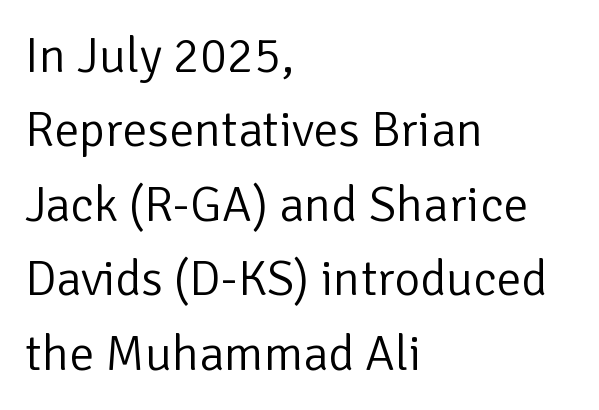
{"serif": "no", "italic": "no", "bold": "no", "weight": "light", "width": "normal", "stroke_contrast": "low", "x_height": "medium", "monospaced": "no", "underline": "no", "align": "left", "line_spacing": "normal", "line_spacing_ratio": 1.49, "letter_spacing": "normal", "letter_spacing_em": 0.0, "glyph_px": 50}
